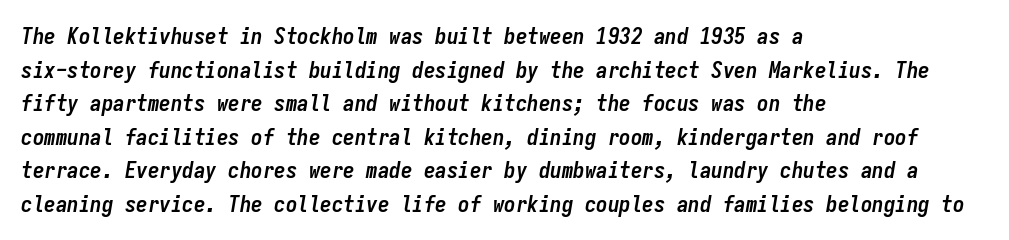
{"italic": "yes", "lean": "right", "slant_degrees": 9, "bold": "yes", "underline": "no", "align": "left", "line_spacing": "normal", "line_spacing_ratio": 1.46, "letter_spacing": "normal", "letter_spacing_em": 0.0, "glyph_px": 23}
